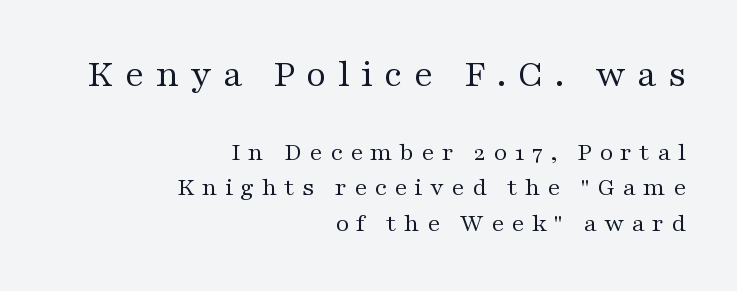
Q: Is the text bold? A: No.
Q: Is the text italic (slanted)? A: No, it is upright.
Q: Is the typeface a serif or a sans-serif typeface? A: Serif.
Q: Is the text underlined? A: No.
Q: How is the paragraph aligned? A: Right-aligned.
Q: Is the spacing between letters normal or unusually wide? A: Unusually wide.
Q: Is the spacing between lines tight, normal or loose? A: Normal.
Q: Which block of text is set in a larger size, the first (top) or the second (bottom)? A: The first (top) one.
Q: Width (condensed, normal, or wide)? A: Wide.
Q: Stroke contrast? A: Medium.
Q: x-height? A: Medium.
Q: Monospaced? A: No.
